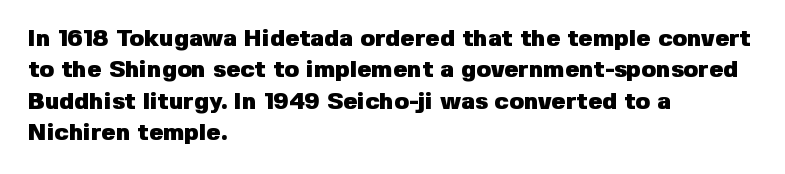
{"italic": "no", "bold": "yes", "underline": "no", "align": "left", "line_spacing": "normal", "line_spacing_ratio": 1.31, "letter_spacing": "normal", "letter_spacing_em": 0.0, "glyph_px": 24}
